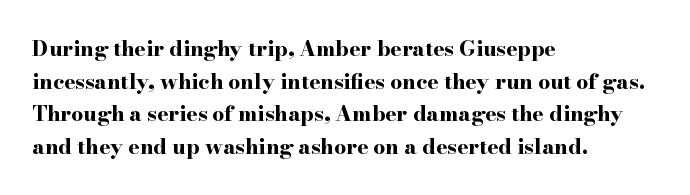
The rendering anchors every line to the left-hand side. In terms of posture, this sample is upright. This sample uses plain, unmodified letter spacing. The gap between lines stays unmarked.
